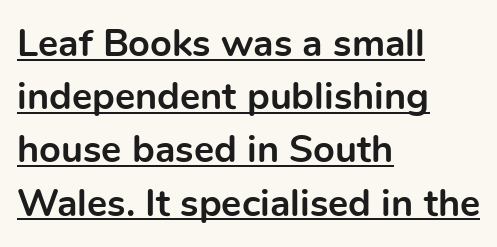
The image shows 38 px bold sans-serif type, upright; set left-aligned, normal line spacing (1.4x), normal letter spacing, underlined; a medium x-height.
